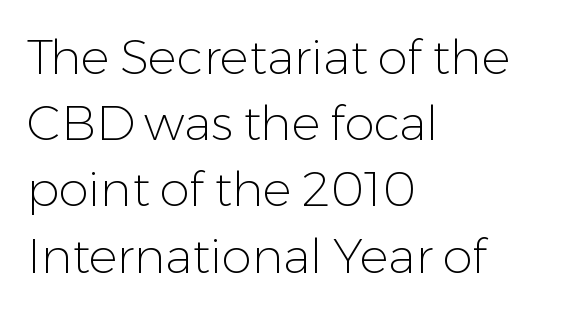
Q: Is the text bold? A: No.
Q: Is the text italic (slanted)? A: No, it is upright.
Q: Is the typeface a serif or a sans-serif typeface? A: Sans-serif.
Q: Is the text underlined? A: No.
Q: How is the paragraph aligned? A: Left-aligned.
Q: Is the spacing between letters normal or unusually wide? A: Normal.
Q: Is the spacing between lines tight, normal or loose? A: Normal.
Q: Width (condensed, normal, or wide)? A: Normal.
Q: Stroke contrast? A: Low.
Q: x-height? A: Medium.
Q: Monospaced? A: No.
